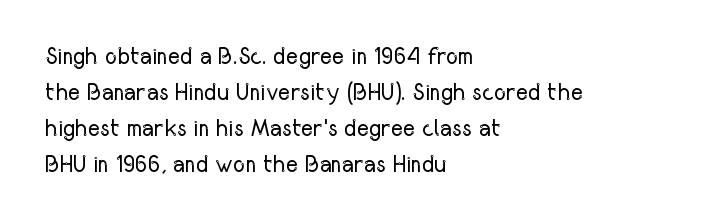
The image shows 23 px text type, upright; set left-aligned, normal line spacing (1.57x), normal letter spacing, not underlined.
